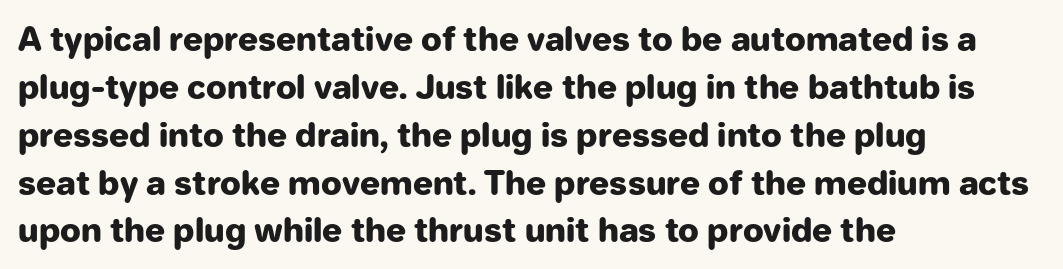
The image shows 33 px heavy sans-serif type, upright; set left-aligned, normal line spacing (1.45x), normal letter spacing, not underlined; low stroke contrast and a medium x-height.
